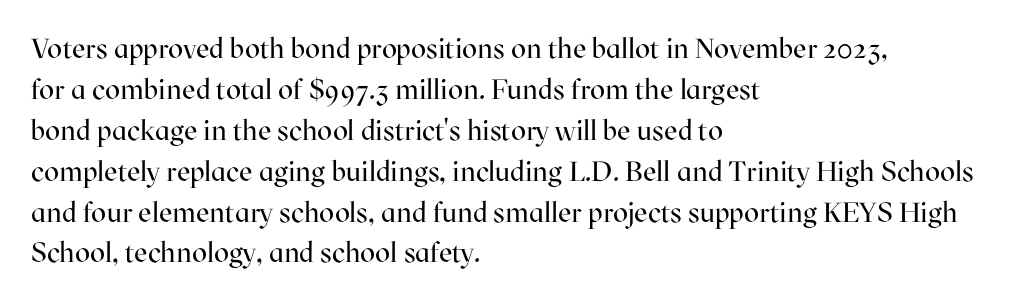
The image shows 28 px regular-weight serif type, upright; set left-aligned, normal line spacing (1.46x), normal letter spacing, not underlined; high stroke contrast and a medium x-height.
